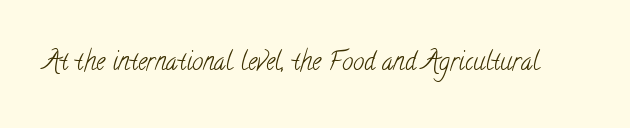
{"bold": "no", "underline": "no", "letter_spacing": "normal", "letter_spacing_em": 0.0, "glyph_px": 25}
